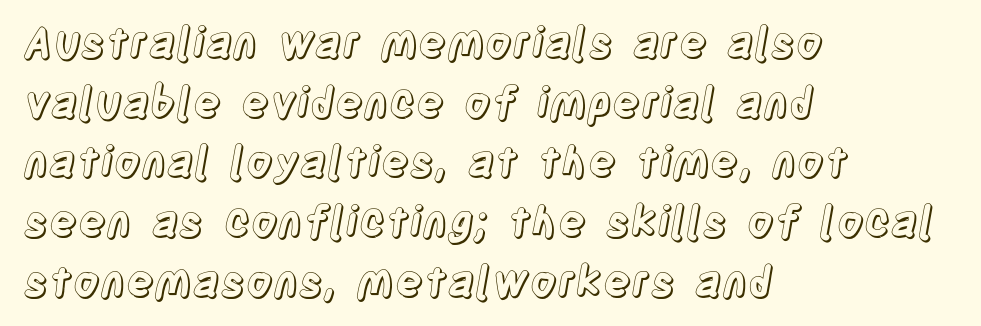
The image shows 42 px condensed type; set left-aligned, normal line spacing (1.42x), normal letter spacing, not underlined; a large x-height.
